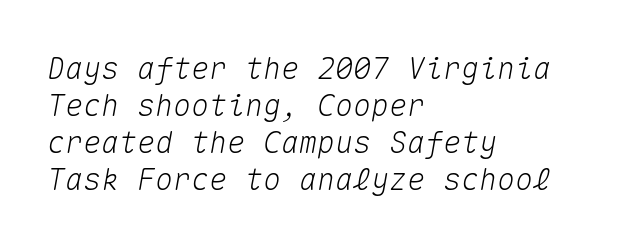
The image shows 30 px text type, italic (leaning right), monospaced; set left-aligned, line spacing 1.23x, normal letter spacing, not underlined; medium stroke contrast and a medium x-height.
